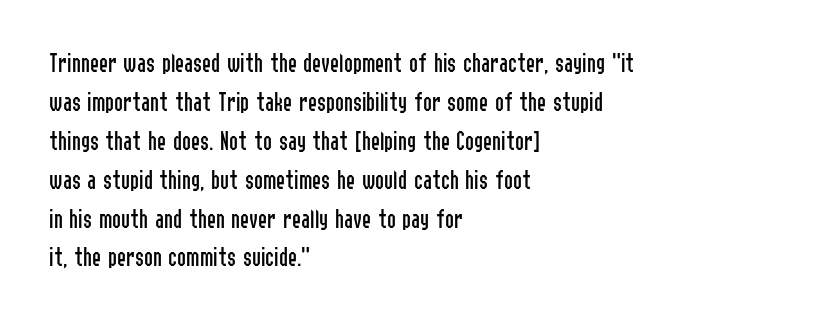
{"italic": "no", "bold": "no", "underline": "no", "align": "left", "line_spacing": "normal", "line_spacing_ratio": 1.44, "letter_spacing": "normal", "letter_spacing_em": 0.0, "glyph_px": 27}
